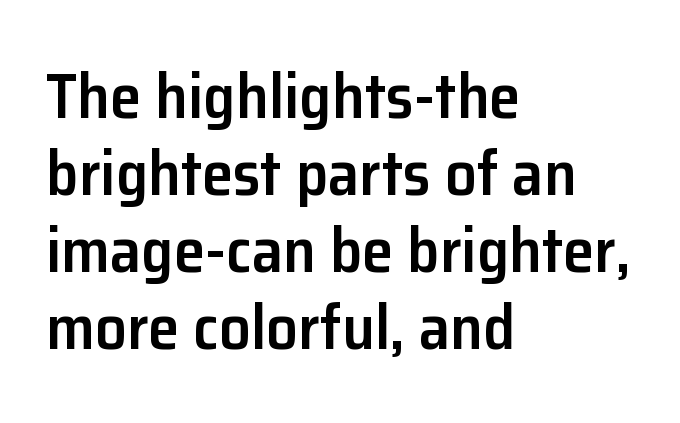
Q: Is the text bold? A: Semi-bold.
Q: Is the text italic (slanted)? A: No, it is upright.
Q: Is the typeface a serif or a sans-serif typeface? A: Sans-serif.
Q: Is the text underlined? A: No.
Q: How is the paragraph aligned? A: Left-aligned.
Q: Is the spacing between letters normal or unusually wide? A: Normal.
Q: Width (condensed, normal, or wide)? A: Normal.
Q: Stroke contrast? A: Low.
Q: x-height? A: Medium.
Q: Monospaced? A: No.
